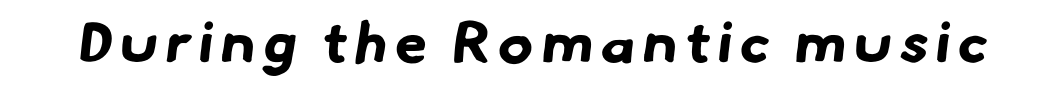
The image shows 58 px bold sans-serif type; set not underlined; low stroke contrast and a small x-height.
